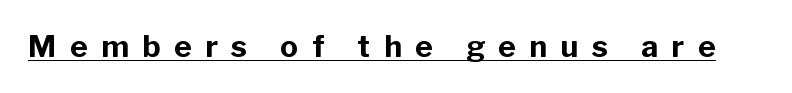
The image shows 30 px bold sans-serif type, upright; set unusually wide letter spacing (+0.45 em), underlined; low stroke contrast and a medium x-height.
